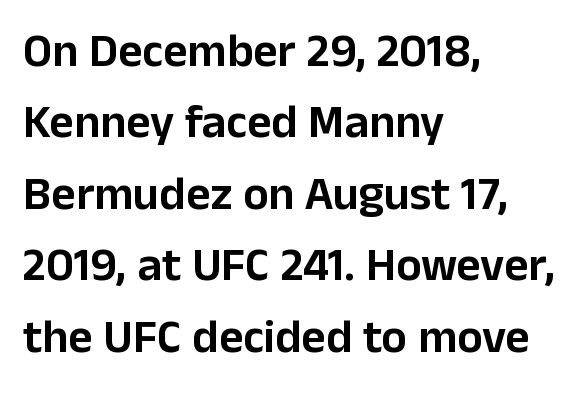
Posture: straight, roman, zero tilt. Reading down the column, the eye jumps a familiar distance to each next line. The compositor pushed each line to the left boundary. Underlining? Definitely not there.
